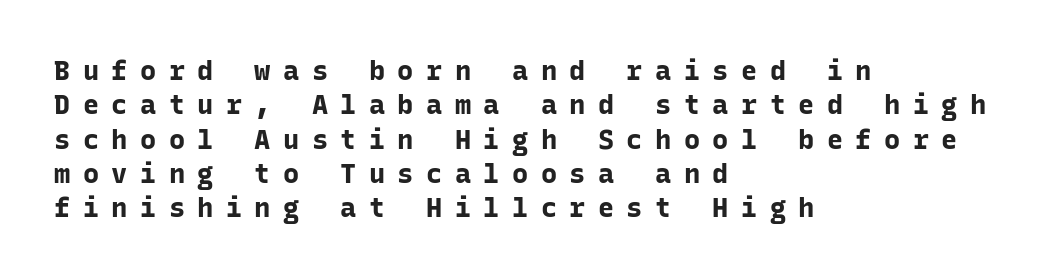
Q: Is the text bold? A: Yes.
Q: Is the text italic (slanted)? A: No, it is upright.
Q: Is the text underlined? A: No.
Q: How is the paragraph aligned? A: Left-aligned.
Q: Is the spacing between letters normal or unusually wide? A: Unusually wide.
Q: Is the spacing between lines tight, normal or loose? A: Normal.
